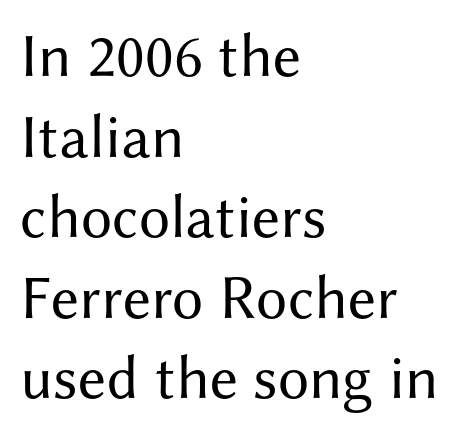
Q: Is the text bold? A: No.
Q: Is the text italic (slanted)? A: No, it is upright.
Q: Is the typeface a serif or a sans-serif typeface? A: Sans-serif.
Q: Is the text underlined? A: No.
Q: How is the paragraph aligned? A: Left-aligned.
Q: Is the spacing between letters normal or unusually wide? A: Normal.
Q: Is the spacing between lines tight, normal or loose? A: Normal.
Q: Width (condensed, normal, or wide)? A: Normal.
Q: Stroke contrast? A: Medium.
Q: x-height? A: Medium.
Q: Monospaced? A: No.
